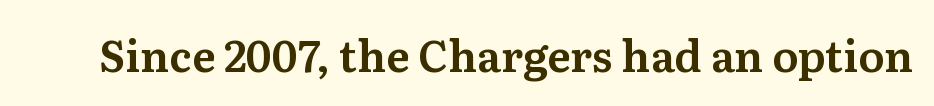
{"serif": "yes", "italic": "no", "width": "normal", "stroke_contrast": "medium", "x_height": "medium", "monospaced": "no", "underline": "no", "letter_spacing": "normal", "letter_spacing_em": 0.0, "glyph_px": 43}
